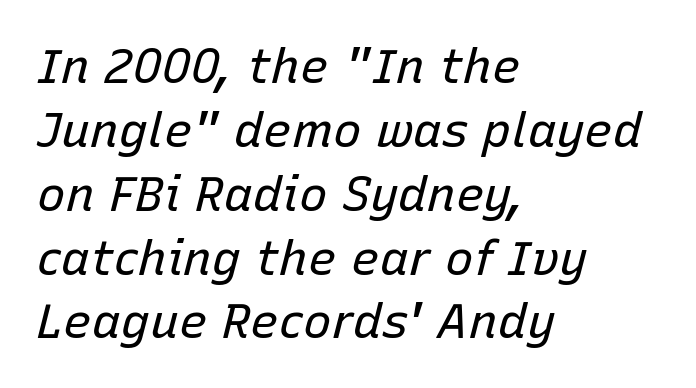
Q: Is the text bold? A: No.
Q: Is the text italic (slanted)? A: Yes, it leans right by about 15 degrees.
Q: Is the text underlined? A: No.
Q: How is the paragraph aligned? A: Left-aligned.
Q: Is the spacing between letters normal or unusually wide? A: Normal.
Q: Is the spacing between lines tight, normal or loose? A: Normal.
Q: Width (condensed, normal, or wide)? A: Normal.
Q: Stroke contrast? A: Low.
Q: x-height? A: Medium.
Q: Monospaced? A: No.
